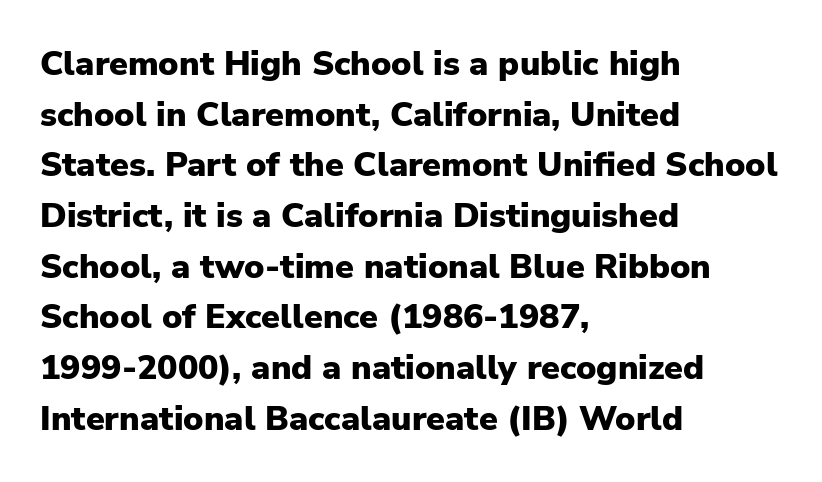
Here the designer chose a conventional face with non-uniform glyph widths. The type is set solid horizontally, with unmodified tracking. The area under the type is left untouched. Every row of glyphs begins at an identical x-position on the left. Students, observe: this is what conventionally led text looks like. Set as a true bold cut, around the 700 mark.
